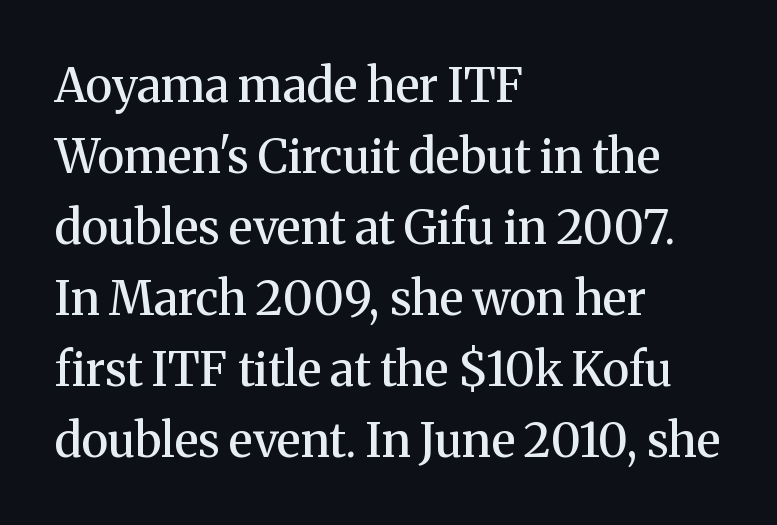
The image shows 47 px semibold serif type, upright; set left-aligned, normal line spacing (1.51x), normal letter spacing, not underlined; medium stroke contrast and a medium x-height.
